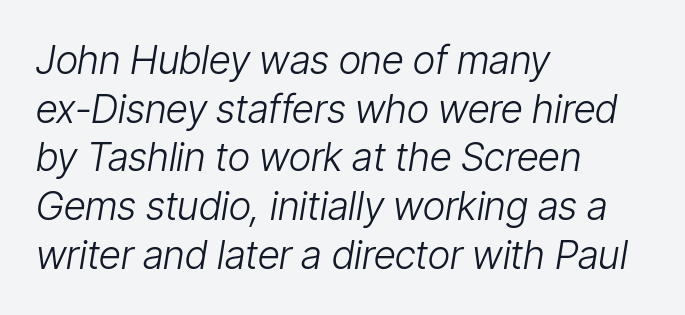
Q: Is the text bold? A: No.
Q: Is the text italic (slanted)? A: Yes, it leans right by about 9 degrees.
Q: Is the text underlined? A: No.
Q: How is the paragraph aligned? A: Left-aligned.
Q: Is the spacing between letters normal or unusually wide? A: Normal.
Q: Is the spacing between lines tight, normal or loose? A: Normal.
Q: Width (condensed, normal, or wide)? A: Condensed.
Q: Stroke contrast? A: Low.
Q: x-height? A: Medium.
Q: Monospaced? A: No.
